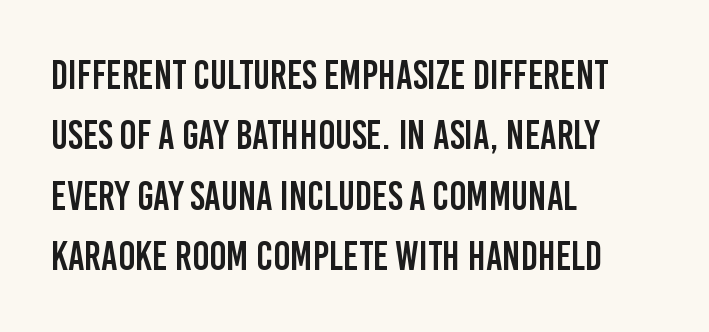
{"serif": "no", "italic": "no", "width": "condensed", "stroke_contrast": "low", "x_height": "large", "monospaced": "no", "underline": "no", "align": "left", "line_spacing": "normal", "line_spacing_ratio": 1.51, "letter_spacing": "normal", "letter_spacing_em": 0.0, "glyph_px": 40}
